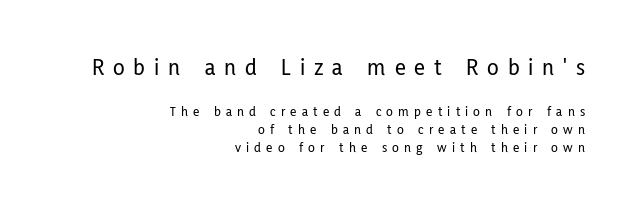
{"italic": "no", "underline": "no", "align": "right", "line_spacing": "normal", "line_spacing_ratio": 1.29, "letter_spacing": "wide", "letter_spacing_em": 0.37, "larger_block": "first", "size_ratio": 1.71, "glyph_px": 24}
